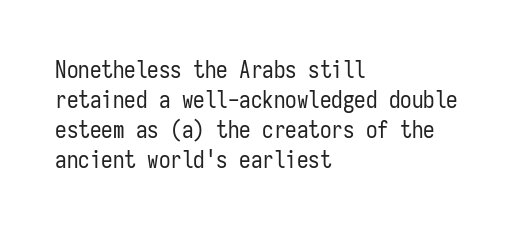
The image shows 23 px text type, upright; set left-aligned, normal line spacing (1.31x), normal letter spacing, not underlined.
